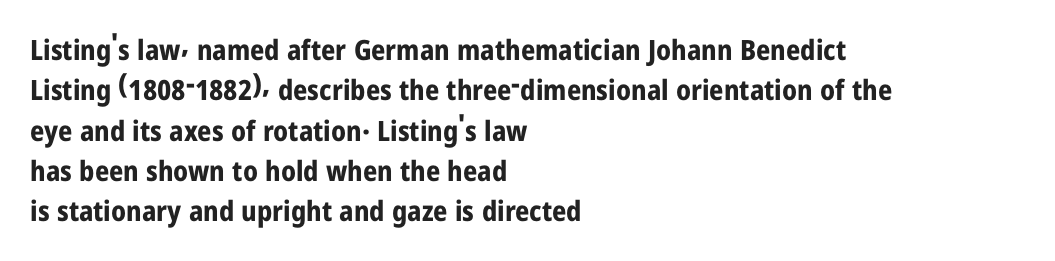
Q: Is the text bold? A: Yes.
Q: Is the text italic (slanted)? A: No, it is upright.
Q: Is the typeface a serif or a sans-serif typeface? A: Sans-serif.
Q: Is the text underlined? A: No.
Q: How is the paragraph aligned? A: Left-aligned.
Q: Is the spacing between letters normal or unusually wide? A: Normal.
Q: Is the spacing between lines tight, normal or loose? A: Normal.
Q: Width (condensed, normal, or wide)? A: Condensed.
Q: Stroke contrast? A: Low.
Q: x-height? A: Medium.
Q: Monospaced? A: No.
